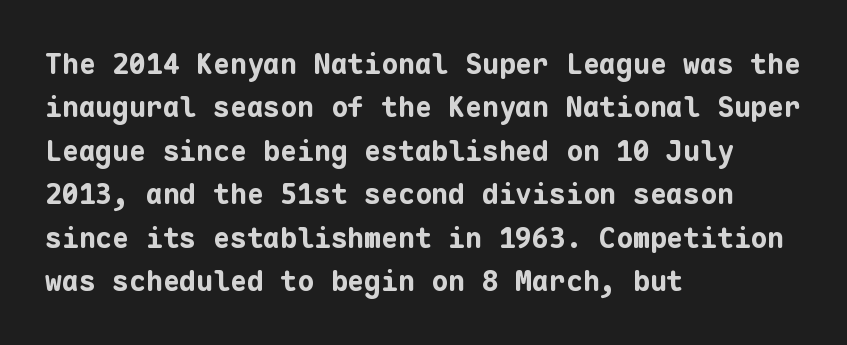
Which margin do the lines hug? The left one — the right edge is uneven. These lines were composed using upright roman letters. Serif or sans? Sans — the stroke terminals are bare. The area under the type is left untouched.
